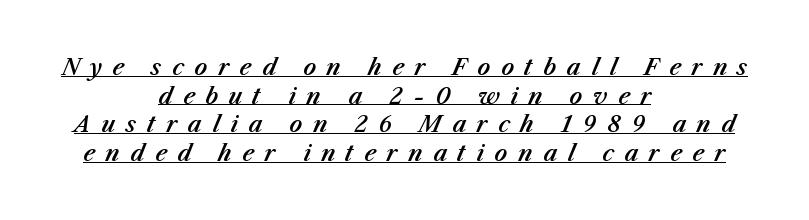
The rows are spaced the way most documents space them. In terms of letterspacing, this is a distinctly airy, spread setting. This sample uses an oblique cut, with every glyph tilted off the vertical. Reading down the block, each line starts at a different indent, mirrored at its end. A continuous stroke trails under the words, as in a hyperlink.
